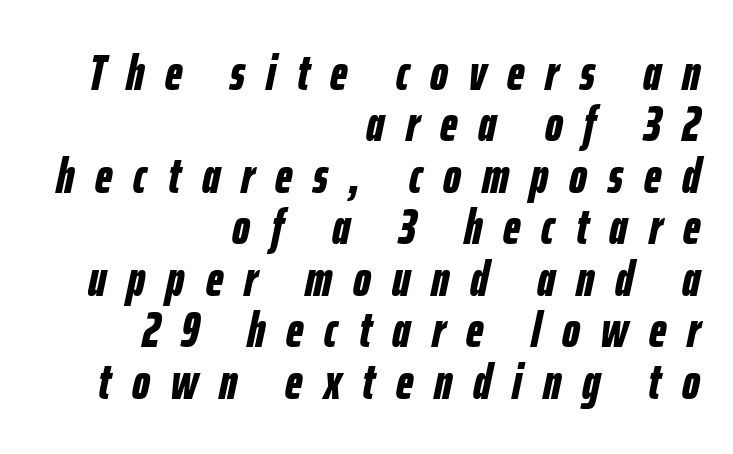
The image shows 50 px bold, condensed type, italic (leaning right); set right-aligned, tight line spacing (1.03x), unusually wide letter spacing (+0.42 em), not underlined; low stroke contrast and a medium x-height.
